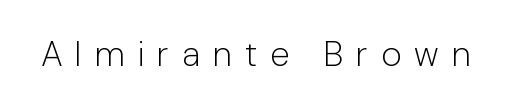
{"serif": "no", "italic": "no", "bold": "no", "weight": "light", "width": "normal", "stroke_contrast": "low", "x_height": "medium", "monospaced": "no", "underline": "no", "letter_spacing": "wide", "letter_spacing_em": 0.37, "glyph_px": 35}
